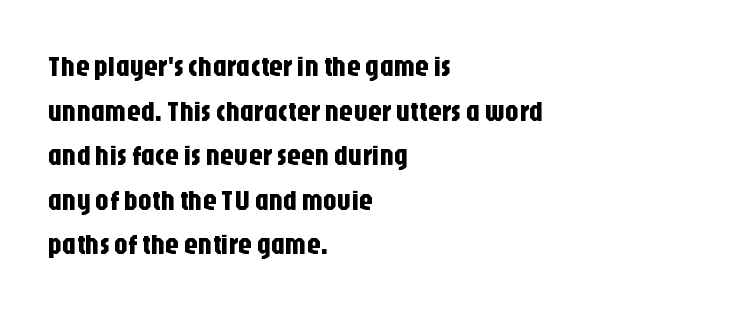
Q: Is the text italic (slanted)? A: No, it is upright.
Q: Is the typeface a serif or a sans-serif typeface? A: Sans-serif.
Q: Is the text underlined? A: No.
Q: How is the paragraph aligned? A: Left-aligned.
Q: Is the spacing between letters normal or unusually wide? A: Normal.
Q: Is the spacing between lines tight, normal or loose? A: Normal.
Q: Width (condensed, normal, or wide)? A: Condensed.
Q: Stroke contrast? A: Low.
Q: x-height? A: Large.
Q: Monospaced? A: No.
